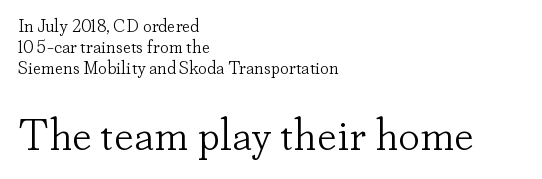
Q: Is the text bold? A: No.
Q: Is the text italic (slanted)? A: No, it is upright.
Q: Is the typeface a serif or a sans-serif typeface? A: Serif.
Q: Is the text underlined? A: No.
Q: How is the paragraph aligned? A: Left-aligned.
Q: Is the spacing between letters normal or unusually wide? A: Normal.
Q: Which block of text is set in a larger size, the first (top) or the second (bottom)? A: The second (bottom) one.
Q: Width (condensed, normal, or wide)? A: Normal.
Q: Stroke contrast? A: Low.
Q: x-height? A: Small.
Q: Monospaced? A: No.
